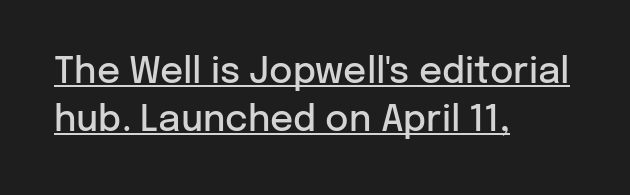
The designer left line spacing at the default. Short note: letters normally spaced. The paragraph shown leans on its left margin. The face used here is proportionally spaced, like ordinary book or web type. Does the lettering tilt? It doesn't — this is upright.
